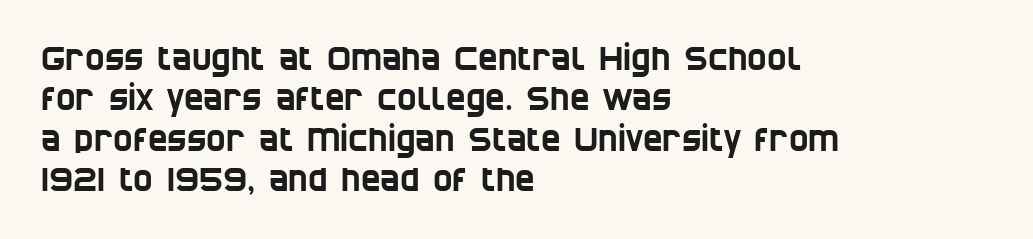
{"serif": "no", "width": "condensed", "stroke_contrast": "low", "x_height": "large", "monospaced": "no", "underline": "no", "align": "left", "line_spacing_ratio": 1.22, "letter_spacing": "normal", "letter_spacing_em": 0.0, "glyph_px": 33}
